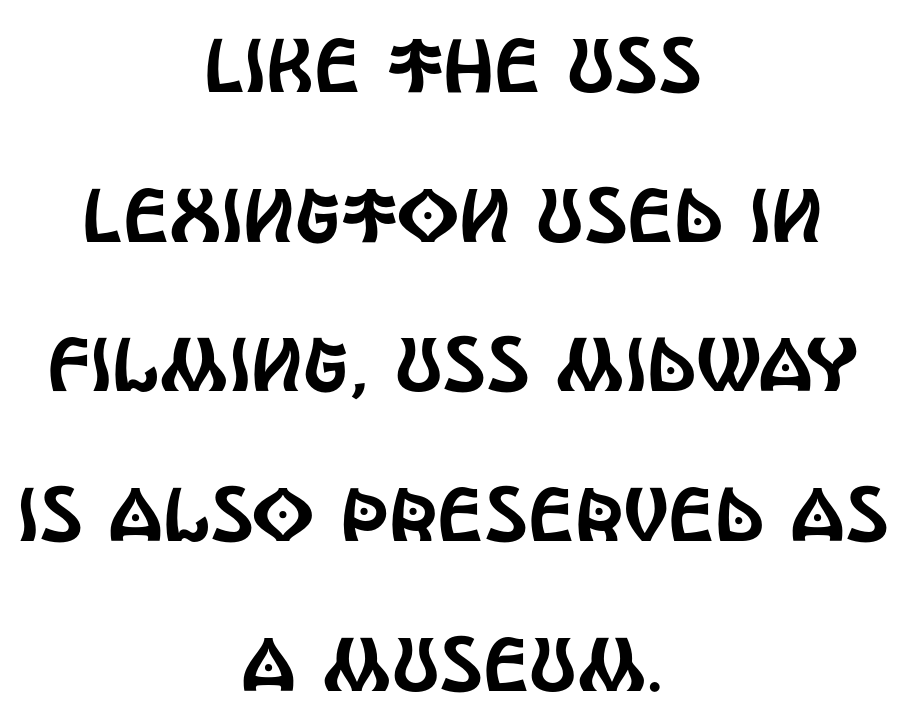
The image shows 76 px condensed sans-serif type, upright; set centered, loose line spacing (1.97x), normal letter spacing, not underlined; a large x-height.
